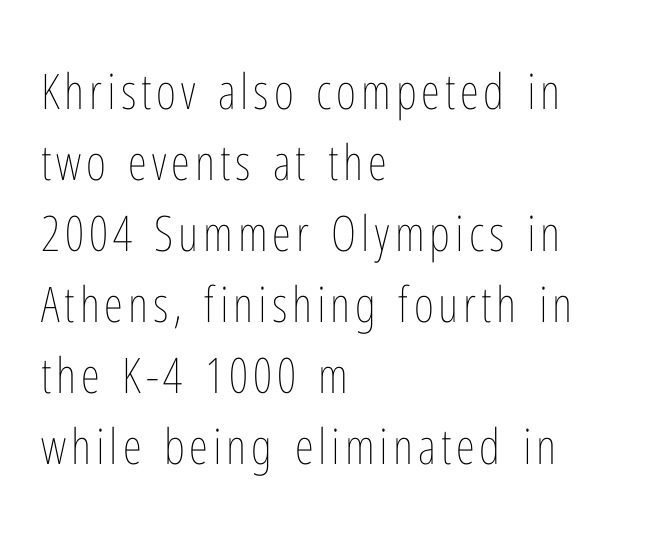
Q: Is the text bold? A: No.
Q: Is the text italic (slanted)? A: No, it is upright.
Q: Is the text underlined? A: No.
Q: How is the paragraph aligned? A: Left-aligned.
Q: Is the spacing between lines tight, normal or loose? A: Normal.
Q: Width (condensed, normal, or wide)? A: Condensed.
Q: Stroke contrast? A: Low.
Q: x-height? A: Medium.
Q: Monospaced? A: No.
